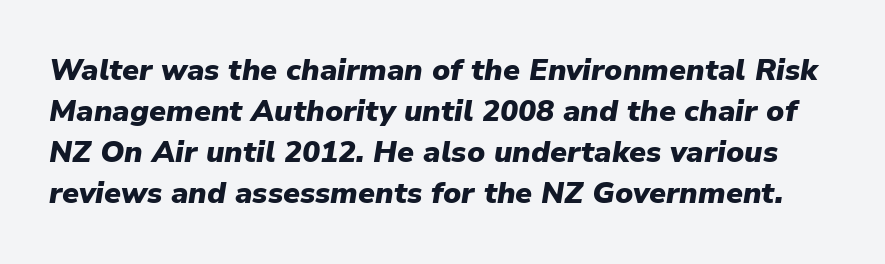
Each letter keeps its own natural width here, so spacing adapts to shape. Vertically, the passage feels balanced, rows spaced as you'd expect. The sample has been set heavy, in full bold. Slant detected: the letters are inclined. Type without underlining.
